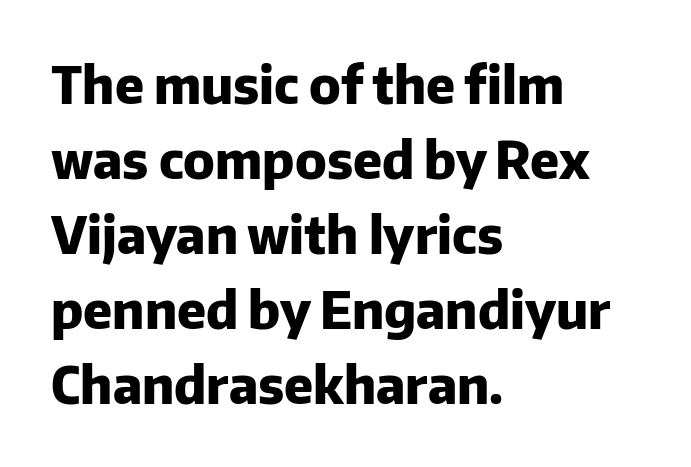
The image shows 51 px heavy sans-serif type, upright; set left-aligned, normal line spacing (1.47x), normal letter spacing, not underlined; low stroke contrast and a medium x-height.
